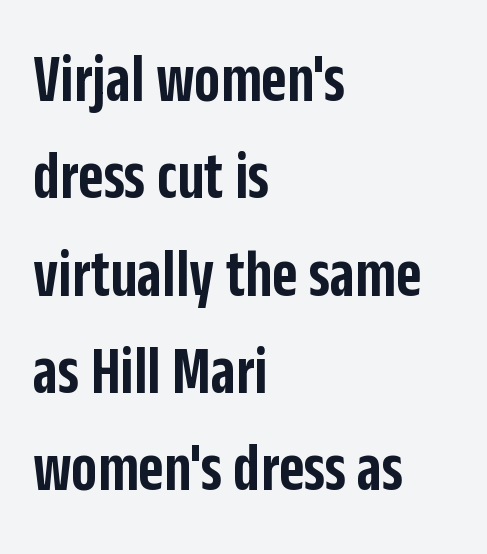
The image shows 69 px semibold, condensed sans-serif type, upright; set left-aligned, normal line spacing (1.41x), normal letter spacing, not underlined; low stroke contrast and a large x-height.
